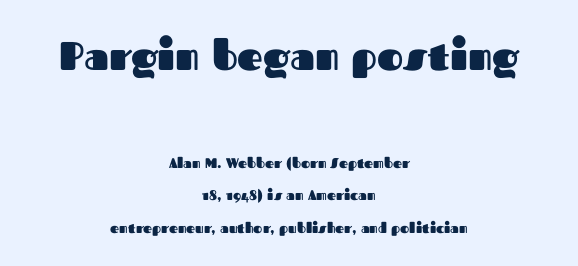
Q: Is the text bold? A: Yes.
Q: Is the text italic (slanted)? A: No, it is upright.
Q: Is the typeface a serif or a sans-serif typeface? A: Sans-serif.
Q: Is the text underlined? A: No.
Q: How is the paragraph aligned? A: Centered.
Q: Is the spacing between letters normal or unusually wide? A: Normal.
Q: Is the spacing between lines tight, normal or loose? A: Loose.
Q: Which block of text is set in a larger size, the first (top) or the second (bottom)? A: The first (top) one.
Q: Width (condensed, normal, or wide)? A: Normal.
Q: Stroke contrast? A: Medium.
Q: x-height? A: Medium.
Q: Monospaced? A: No.
